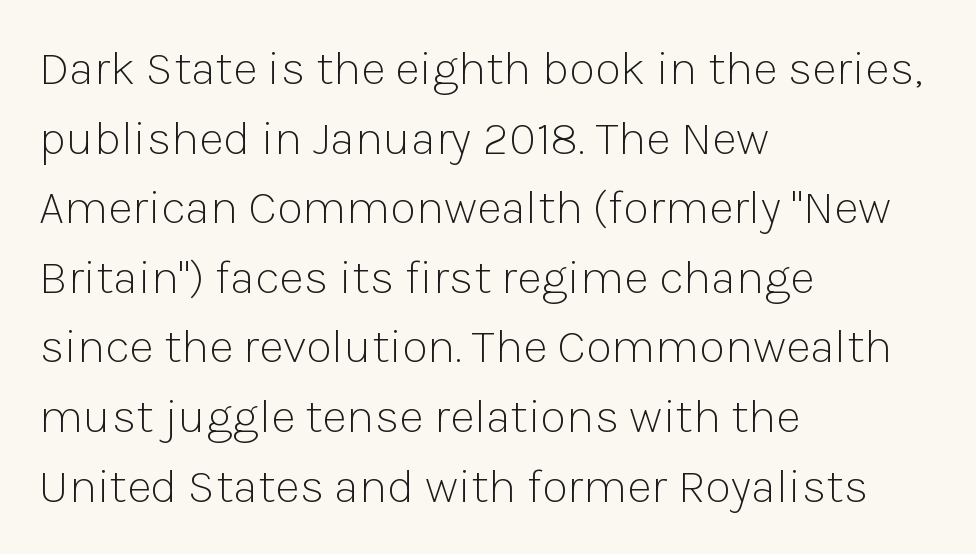
The image shows 48 px light sans-serif type, upright; set left-aligned, normal line spacing (1.45x), normal letter spacing, not underlined; low stroke contrast and a medium x-height.
